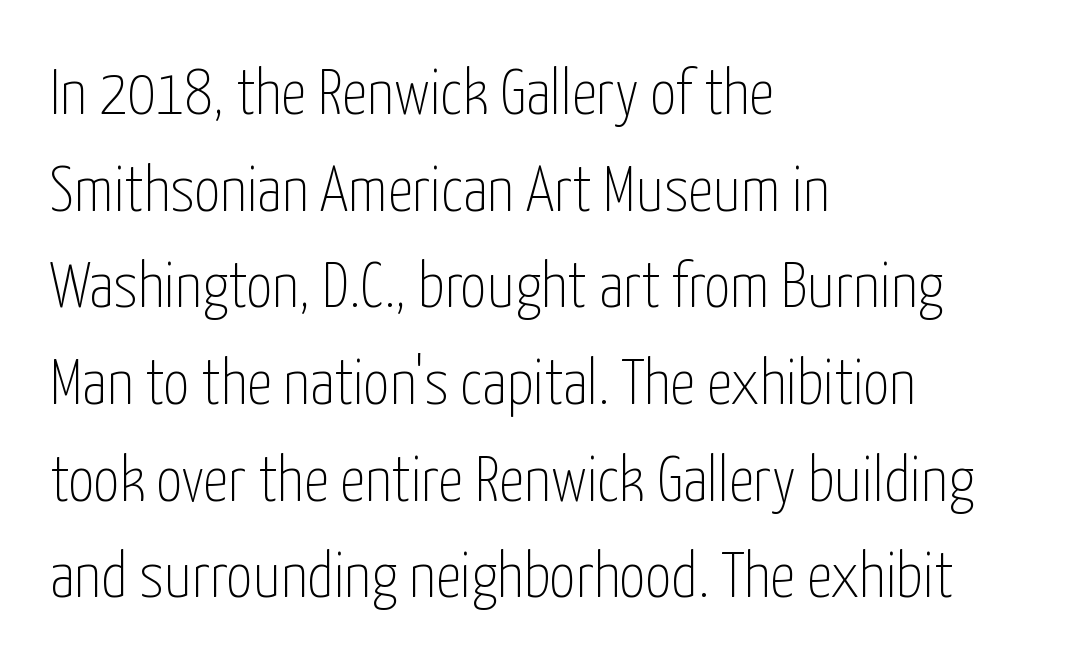
The image shows 64 px thin, condensed sans-serif type, upright; set left-aligned, normal line spacing (1.51x), normal letter spacing, not underlined; low stroke contrast and a medium x-height.
